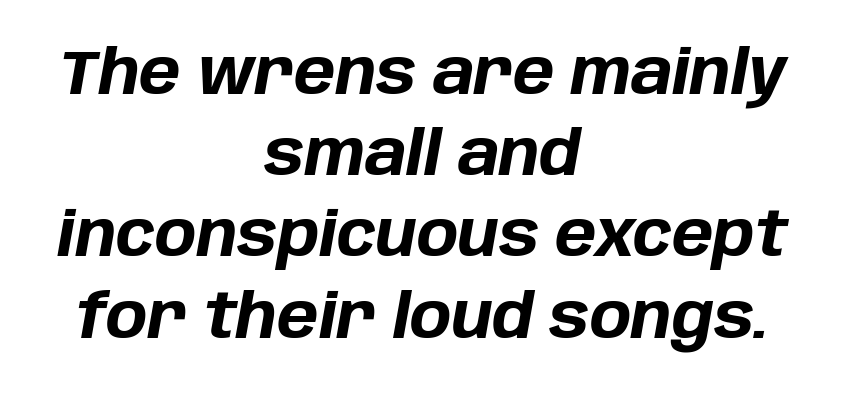
{"italic": "yes", "lean": "right", "slant_degrees": 10, "bold": "yes", "weight": "bold", "width": "normal", "stroke_contrast": "low", "x_height": "large", "monospaced": "no", "underline": "no", "align": "center", "line_spacing": "normal", "line_spacing_ratio": 1.31, "letter_spacing": "normal", "letter_spacing_em": 0.0, "glyph_px": 62}
